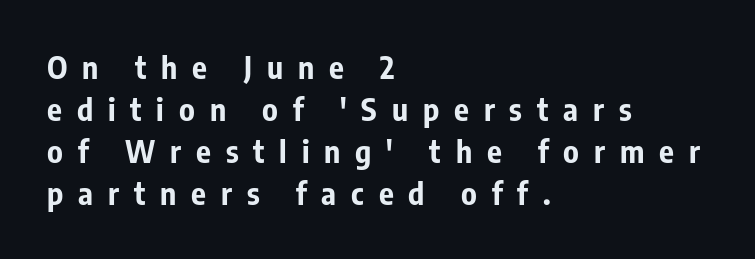
The image shows 31 px bold, condensed sans-serif type, upright; set left-aligned, normal line spacing (1.35x), unusually wide letter spacing (+0.48 em), not underlined; low stroke contrast and a medium x-height.
